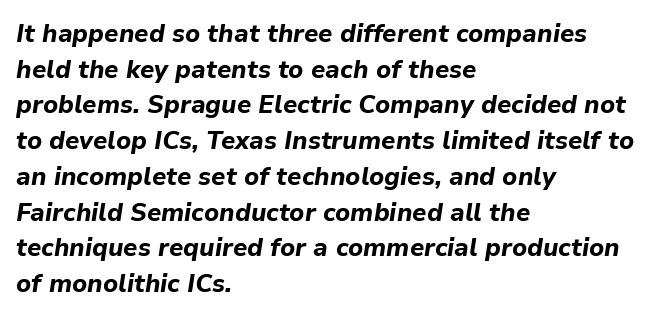
The image shows 25 px bold type, italic (leaning right); set left-aligned, normal line spacing (1.43x), normal letter spacing, not underlined.
